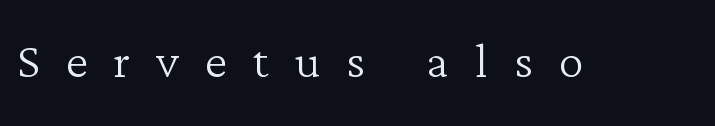
Q: Is the text bold? A: No.
Q: Is the text italic (slanted)? A: No, it is upright.
Q: Is the typeface a serif or a sans-serif typeface? A: Serif.
Q: Is the text underlined? A: No.
Q: Is the spacing between letters normal or unusually wide? A: Unusually wide.
Q: Width (condensed, normal, or wide)? A: Normal.
Q: Stroke contrast? A: Low.
Q: x-height? A: Medium.
Q: Monospaced? A: No.
